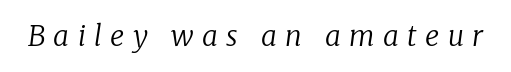
Q: Is the text bold? A: No.
Q: Is the text italic (slanted)? A: Yes, it leans right by about 8 degrees.
Q: Is the typeface a serif or a sans-serif typeface? A: Serif.
Q: Is the text underlined? A: No.
Q: Is the spacing between letters normal or unusually wide? A: Unusually wide.
Q: Width (condensed, normal, or wide)? A: Normal.
Q: Stroke contrast? A: Low.
Q: x-height? A: Medium.
Q: Monospaced? A: No.
